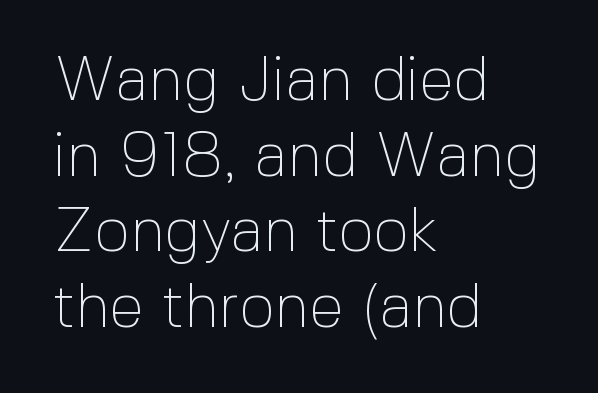
Each letter keeps its own natural width here, so spacing adapts to shape. Examine the stroke ends and you'll find no serifs. Casual observation: everything's shoved over to the left. Stems here are at most as thick as an everyday book face.
